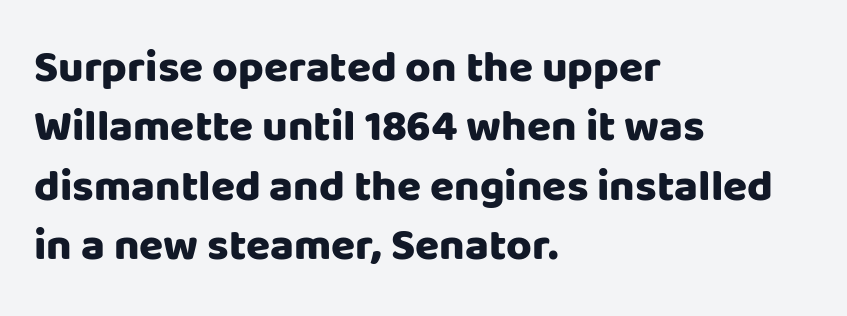
Q: Is the text bold? A: Yes.
Q: Is the text italic (slanted)? A: No, it is upright.
Q: Is the typeface a serif or a sans-serif typeface? A: Sans-serif.
Q: Is the text underlined? A: No.
Q: How is the paragraph aligned? A: Left-aligned.
Q: Is the spacing between letters normal or unusually wide? A: Normal.
Q: Is the spacing between lines tight, normal or loose? A: Normal.
Q: Width (condensed, normal, or wide)? A: Normal.
Q: Stroke contrast? A: Low.
Q: x-height? A: Large.
Q: Monospaced? A: No.
